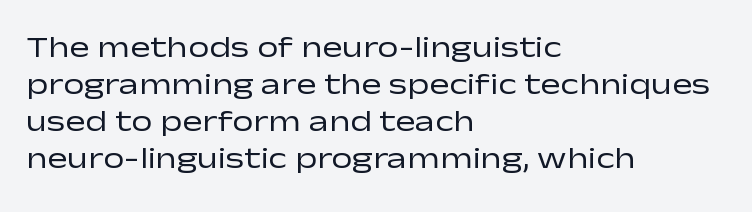
The image shows 30 px regular-weight, wide sans-serif type, upright; set left-aligned, line spacing 1.23x, normal letter spacing, not underlined; low stroke contrast and a medium x-height.
